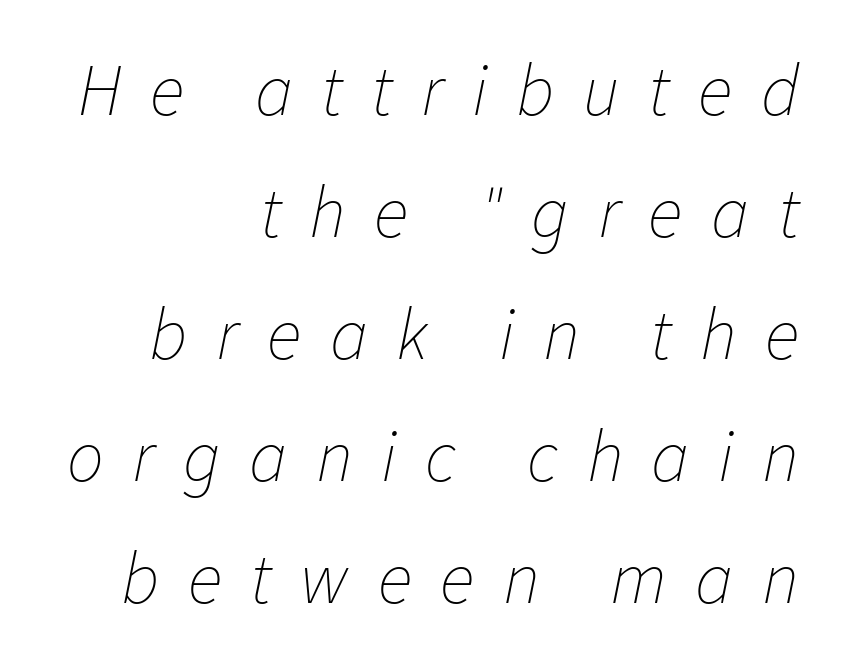
The image shows 73 px thin type, italic (leaning right); set right-aligned, normal line spacing (1.67x), unusually wide letter spacing (+0.39 em), not underlined; low stroke contrast and a medium x-height.
